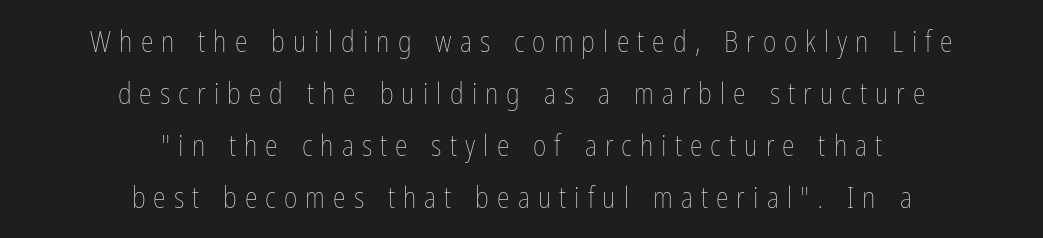
{"italic": "no", "bold": "no", "weight": "thin", "width": "condensed", "stroke_contrast": "low", "x_height": "medium", "monospaced": "no", "underline": "no", "align": "center", "line_spacing_ratio": 1.79, "letter_spacing": "wide", "letter_spacing_em": 0.28, "glyph_px": 29}
